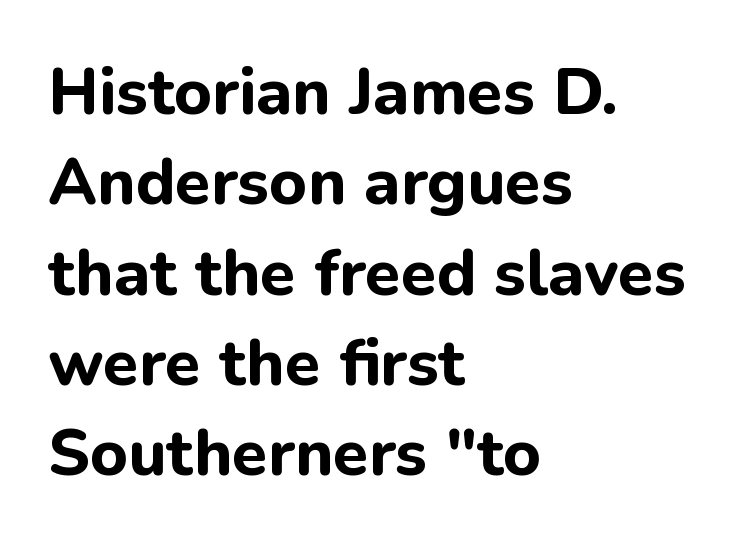
{"serif": "no", "italic": "no", "bold": "yes", "weight": "bold", "width": "normal", "stroke_contrast": "low", "x_height": "medium", "monospaced": "no", "underline": "no", "align": "left", "line_spacing": "normal", "line_spacing_ratio": 1.39, "letter_spacing": "normal", "letter_spacing_em": 0.0, "glyph_px": 65}
